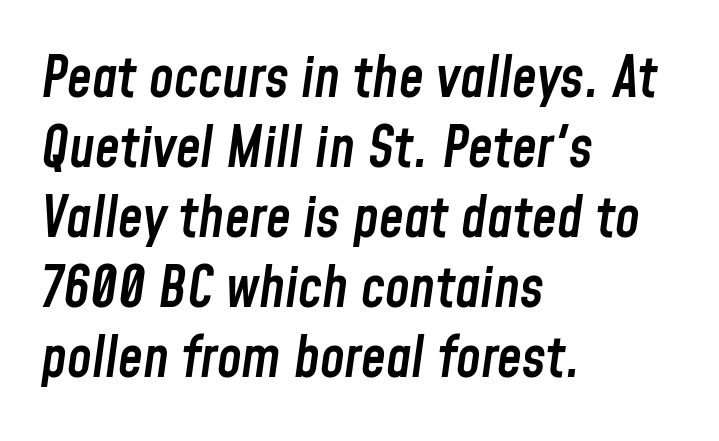
{"italic": "yes", "lean": "right", "slant_degrees": 8, "bold": "semi", "weight": "semibold", "width": "condensed", "stroke_contrast": "low", "x_height": "medium", "monospaced": "no", "underline": "no", "align": "left", "line_spacing": "normal", "line_spacing_ratio": 1.25, "letter_spacing": "normal", "letter_spacing_em": 0.0, "glyph_px": 56}
